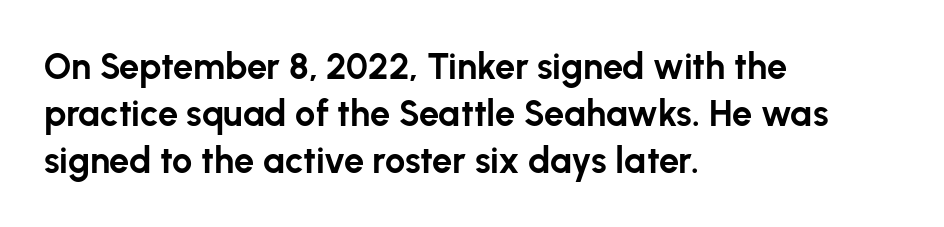
Q: Is the text bold? A: Yes.
Q: Is the text italic (slanted)? A: No, it is upright.
Q: Is the typeface a serif or a sans-serif typeface? A: Sans-serif.
Q: Is the text underlined? A: No.
Q: How is the paragraph aligned? A: Left-aligned.
Q: Is the spacing between letters normal or unusually wide? A: Normal.
Q: Is the spacing between lines tight, normal or loose? A: Normal.
Q: Width (condensed, normal, or wide)? A: Normal.
Q: Stroke contrast? A: Low.
Q: x-height? A: Medium.
Q: Monospaced? A: No.
